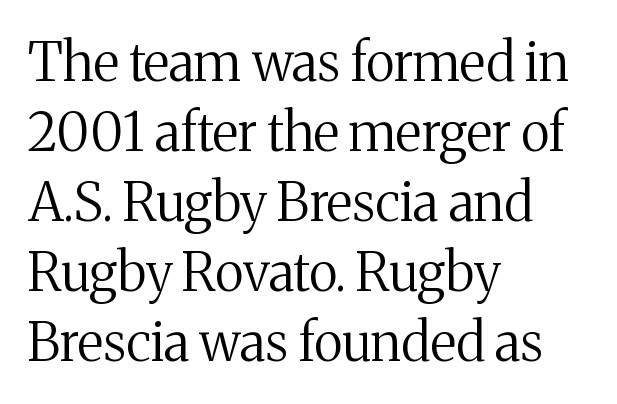
{"serif": "yes", "italic": "no", "bold": "no", "weight": "regular", "width": "normal", "stroke_contrast": "medium", "x_height": "medium", "monospaced": "no", "underline": "no", "align": "left", "line_spacing": "normal", "line_spacing_ratio": 1.32, "letter_spacing": "normal", "letter_spacing_em": 0.0, "glyph_px": 53}
